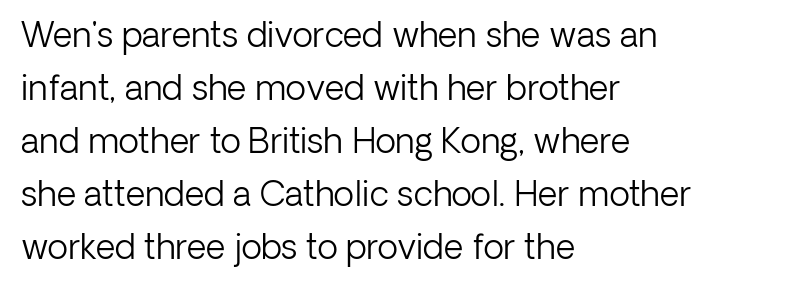
Q: Is the text bold? A: No.
Q: Is the text italic (slanted)? A: No, it is upright.
Q: Is the typeface a serif or a sans-serif typeface? A: Sans-serif.
Q: Is the text underlined? A: No.
Q: How is the paragraph aligned? A: Left-aligned.
Q: Is the spacing between letters normal or unusually wide? A: Normal.
Q: Is the spacing between lines tight, normal or loose? A: Normal.
Q: Width (condensed, normal, or wide)? A: Normal.
Q: Stroke contrast? A: Low.
Q: x-height? A: Medium.
Q: Monospaced? A: No.
